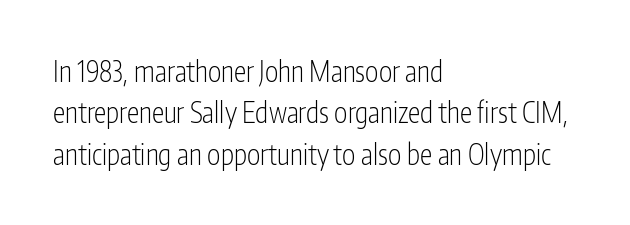
{"serif": "no", "italic": "no", "bold": "no", "weight": "light", "width": "condensed", "stroke_contrast": "low", "x_height": "medium", "monospaced": "no", "underline": "no", "align": "left", "line_spacing": "normal", "line_spacing_ratio": 1.48, "letter_spacing": "normal", "letter_spacing_em": 0.0, "glyph_px": 28}
